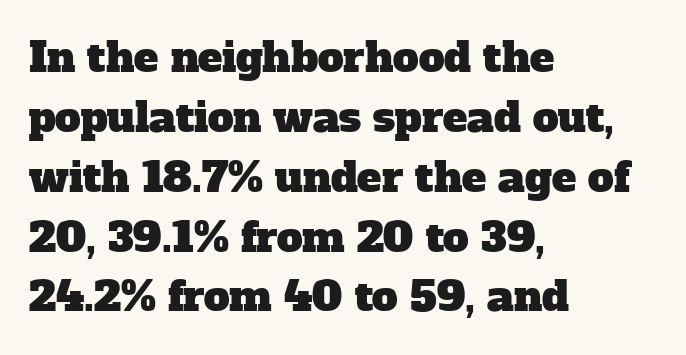
The image shows 41 px serif type; set left-aligned, normal line spacing (1.46x), normal letter spacing, not underlined; low stroke contrast and a medium x-height.
